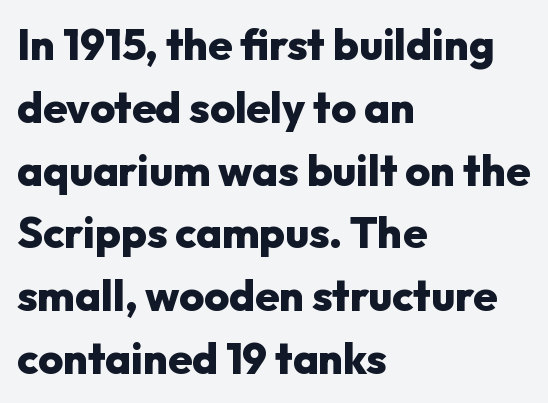
The image shows 43 px heavy sans-serif type, upright; set left-aligned, normal line spacing (1.46x), normal letter spacing, not underlined; low stroke contrast and a medium x-height.
